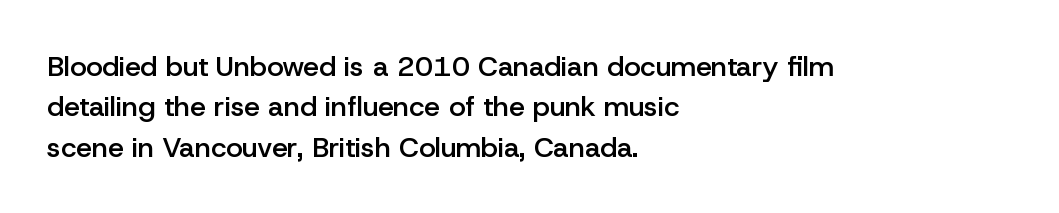
Each letter keeps its own natural width here, so spacing adapts to shape. No italicization has been applied; the sample stays upright. Each new line begins a customary step beneath the previous one. Rule under the text: the space is simply empty. Caption: standard tracking, unaltered.
